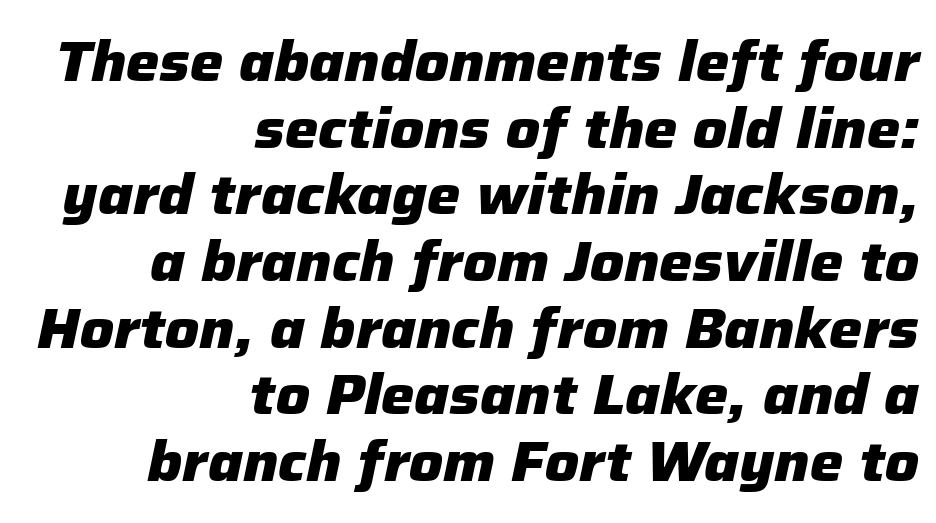
Q: Is the text bold? A: Yes.
Q: Is the text italic (slanted)? A: Yes, it leans right by about 12 degrees.
Q: Is the text underlined? A: No.
Q: How is the paragraph aligned? A: Right-aligned.
Q: Is the spacing between letters normal or unusually wide? A: Normal.
Q: Width (condensed, normal, or wide)? A: Normal.
Q: Stroke contrast? A: Low.
Q: x-height? A: Medium.
Q: Monospaced? A: No.
